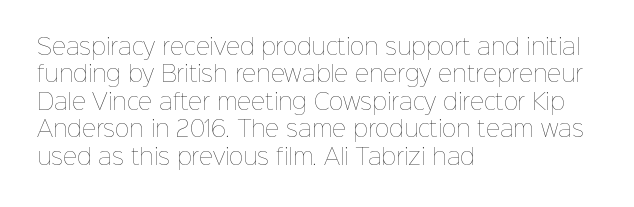
Q: Is the text bold? A: No.
Q: Is the text italic (slanted)? A: No, it is upright.
Q: Is the text underlined? A: No.
Q: How is the paragraph aligned? A: Left-aligned.
Q: Is the spacing between letters normal or unusually wide? A: Normal.
Q: Is the spacing between lines tight, normal or loose? A: Normal.
